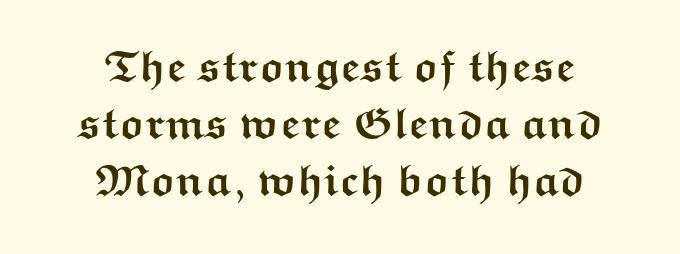
{"serif": "no", "italic": "no", "bold": "yes", "weight": "semibold", "width": "wide", "stroke_contrast": "medium", "x_height": "medium", "monospaced": "no", "underline": "no", "align": "center", "line_spacing": "normal", "line_spacing_ratio": 1.3, "letter_spacing": "normal", "letter_spacing_em": 0.0, "glyph_px": 44}
